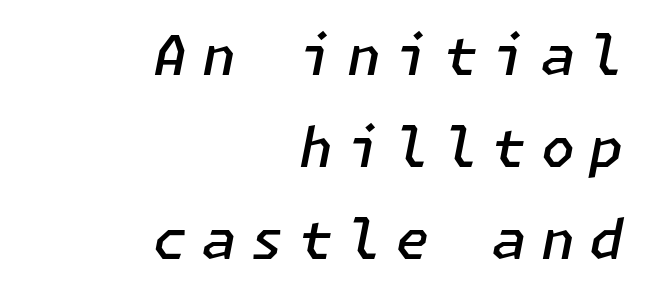
Q: Is the text bold? A: Semi-bold.
Q: Is the text italic (slanted)? A: Yes, it leans right by about 11 degrees.
Q: Is the text underlined? A: No.
Q: How is the paragraph aligned? A: Right-aligned.
Q: Is the spacing between letters normal or unusually wide? A: Unusually wide.
Q: Is the spacing between lines tight, normal or loose? A: Normal.
Q: Width (condensed, normal, or wide)? A: Normal.
Q: Stroke contrast? A: Low.
Q: x-height? A: Medium.
